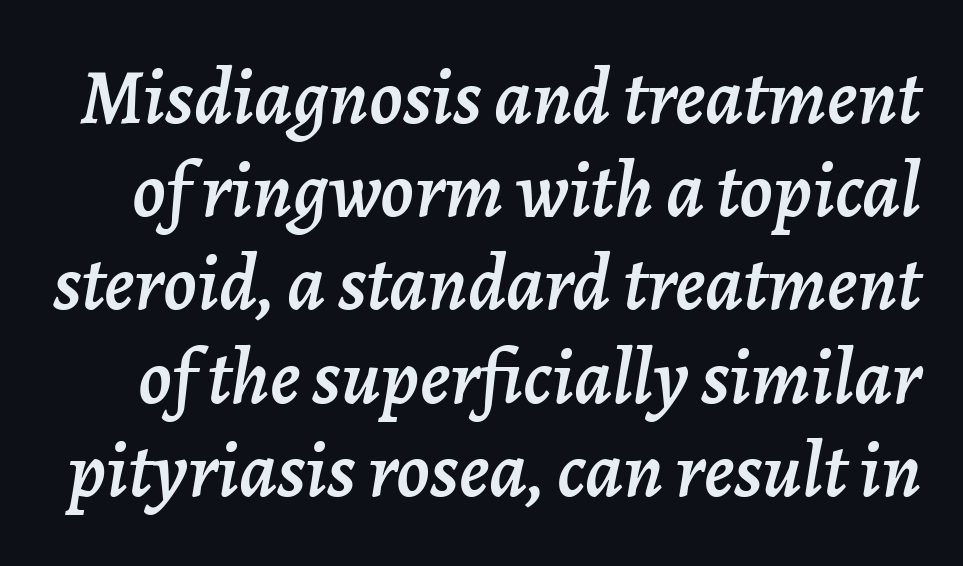
The image shows 79 px text type, italic (leaning right); set line spacing 1.18x, normal letter spacing, not underlined; low stroke contrast and a medium x-height.
